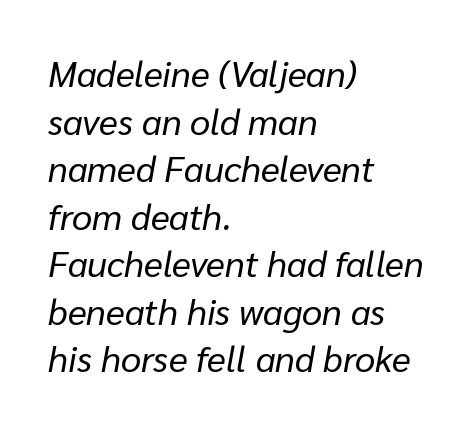
The image shows 36 px regular-weight type, italic (leaning right); set left-aligned, normal line spacing (1.32x), normal letter spacing, not underlined; low stroke contrast and a medium x-height.
